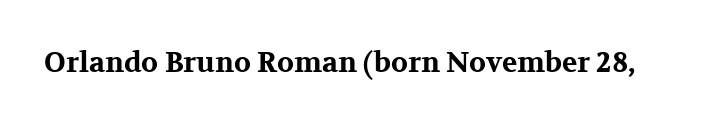
Q: Is the text bold? A: Yes.
Q: Is the text italic (slanted)? A: No, it is upright.
Q: Is the typeface a serif or a sans-serif typeface? A: Serif.
Q: Is the text underlined? A: No.
Q: Is the spacing between letters normal or unusually wide? A: Normal.
Q: Width (condensed, normal, or wide)? A: Wide.
Q: Stroke contrast? A: Medium.
Q: x-height? A: Medium.
Q: Monospaced? A: No.
